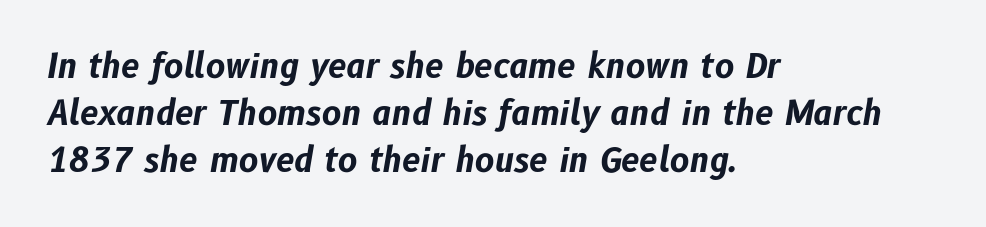
{"italic": "yes", "lean": "right", "slant_degrees": 10, "bold": "yes", "weight": "bold", "width": "normal", "stroke_contrast": "low", "x_height": "medium", "monospaced": "no", "underline": "no", "align": "left", "line_spacing": "normal", "line_spacing_ratio": 1.42, "letter_spacing": "normal", "letter_spacing_em": 0.0, "glyph_px": 33}
